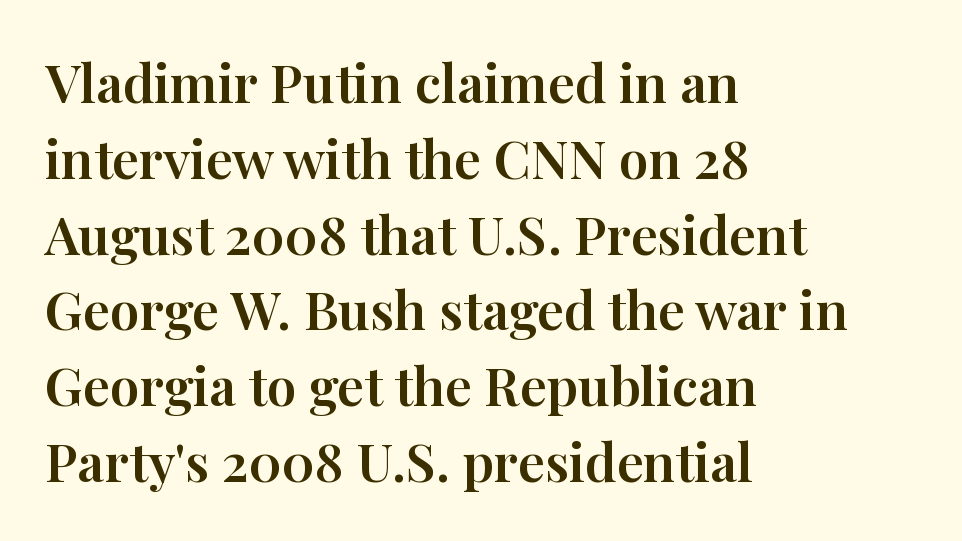
Q: Is the text italic (slanted)? A: No, it is upright.
Q: Is the typeface a serif or a sans-serif typeface? A: Serif.
Q: Is the text underlined? A: No.
Q: How is the paragraph aligned? A: Left-aligned.
Q: Is the spacing between letters normal or unusually wide? A: Normal.
Q: Is the spacing between lines tight, normal or loose? A: Normal.
Q: Width (condensed, normal, or wide)? A: Normal.
Q: Stroke contrast? A: High.
Q: x-height? A: Medium.
Q: Monospaced? A: No.
